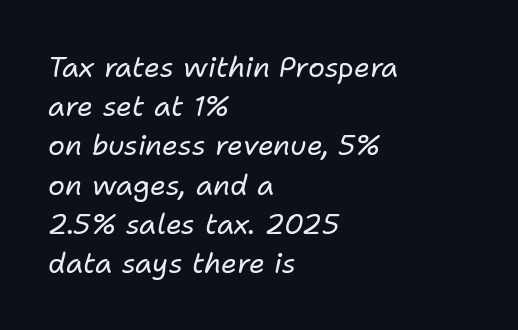
The image shows 28 px regular-weight type, italic (leaning right); set left-aligned, normal line spacing (1.4x), normal letter spacing, not underlined; low stroke contrast and a medium x-height.
